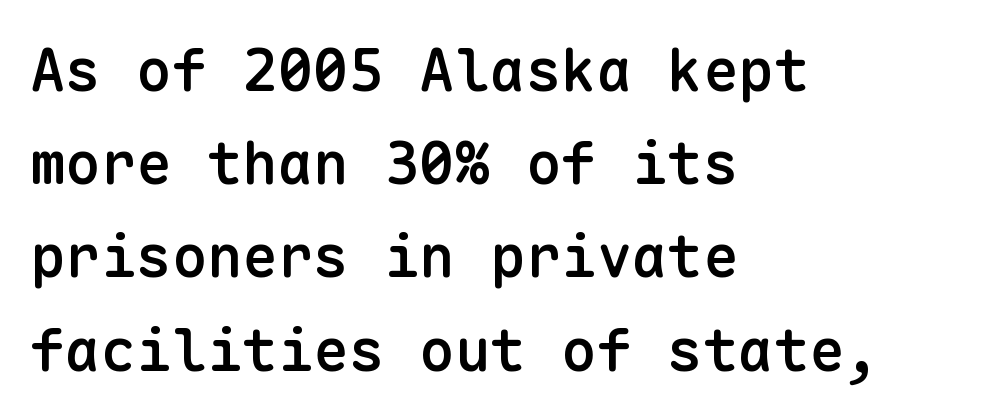
Firm but not heavy-handed strokes: this text is semibold. The lettering stays uniformly vertical, giving the passage a roman look. The glyphs are unaccompanied by any horizontal stroke below them. The text block is weighted toward the left margin, trailing off unevenly rightward. Evenly set lines give the paragraph a standard silhouette. In terms of letterspacing, this is plain default setting.
